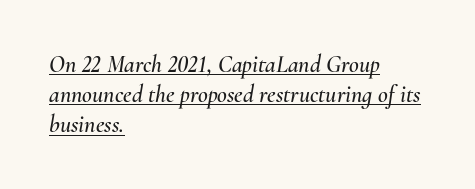
The image shows 24 px text type, italic (leaning right); set left-aligned, normal line spacing (1.26x), normal letter spacing, underlined.
